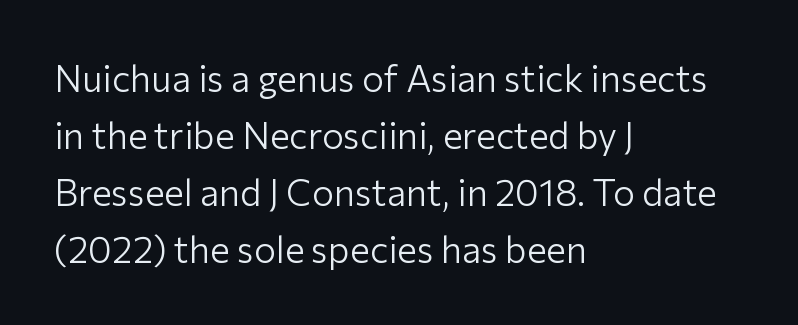
The image shows 37 px light sans-serif type, upright; set left-aligned, normal line spacing (1.54x), normal letter spacing, not underlined; low stroke contrast and a medium x-height.
